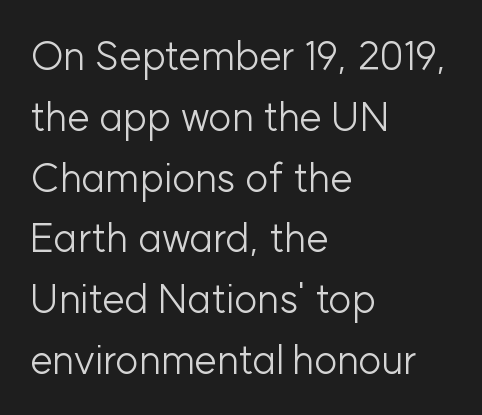
{"serif": "no", "italic": "no", "bold": "no", "weight": "light", "width": "normal", "stroke_contrast": "low", "x_height": "medium", "monospaced": "no", "underline": "no", "align": "left", "line_spacing": "normal", "line_spacing_ratio": 1.52, "letter_spacing": "normal", "letter_spacing_em": 0.0, "glyph_px": 40}
